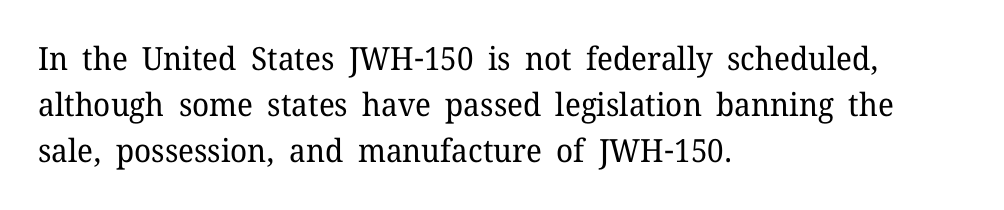
Q: Is the text bold? A: No.
Q: Is the text italic (slanted)? A: No, it is upright.
Q: Is the typeface a serif or a sans-serif typeface? A: Serif.
Q: Is the text underlined? A: No.
Q: How is the paragraph aligned? A: Left-aligned.
Q: Is the spacing between letters normal or unusually wide? A: Normal.
Q: Is the spacing between lines tight, normal or loose? A: Normal.
Q: Width (condensed, normal, or wide)? A: Normal.
Q: Stroke contrast? A: Low.
Q: x-height? A: Medium.
Q: Monospaced? A: No.
